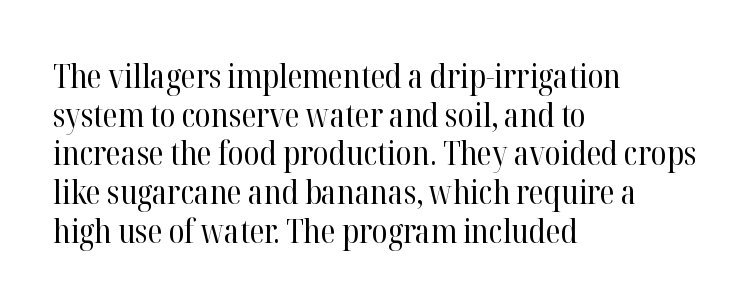
The image shows 32 px regular-weight serif type, upright; set left-aligned, line spacing 1.21x, normal letter spacing, not underlined; high stroke contrast and a medium x-height.
